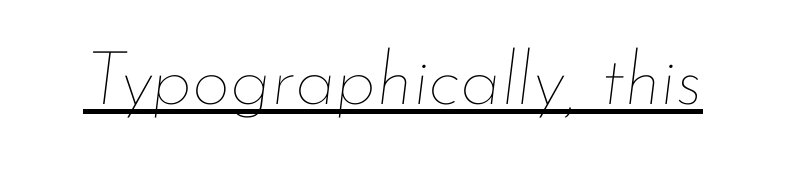
Q: Is the text bold? A: No.
Q: Is the text italic (slanted)? A: Yes, it leans right by about 7 degrees.
Q: Is the text underlined? A: Yes.
Q: Is the spacing between letters normal or unusually wide? A: Normal.
Q: Width (condensed, normal, or wide)? A: Normal.
Q: Stroke contrast? A: Low.
Q: x-height? A: Small.
Q: Monospaced? A: No.
